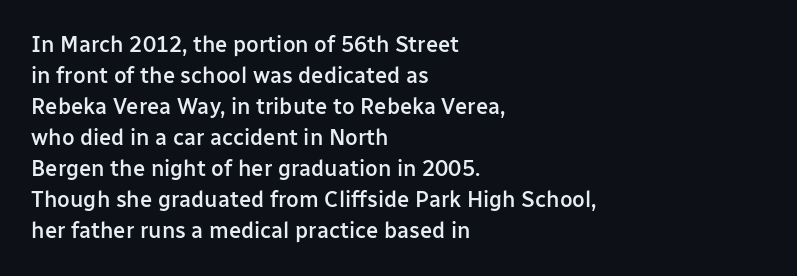
The image shows 22 px text type, upright; set left-aligned, normal line spacing (1.41x), normal letter spacing, not underlined.
